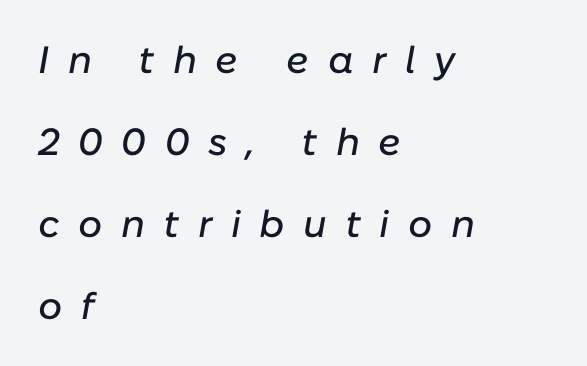
{"italic": "yes", "lean": "right", "slant_degrees": 10, "width": "normal", "stroke_contrast": "low", "x_height": "medium", "monospaced": "no", "underline": "no", "align": "left", "line_spacing": "loose", "line_spacing_ratio": 2.16, "letter_spacing": "wide", "letter_spacing_em": 0.49, "glyph_px": 38}
